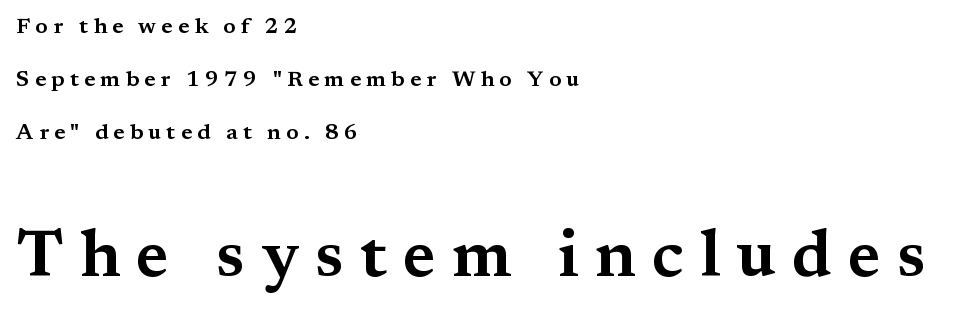
Q: Is the text italic (slanted)? A: No, it is upright.
Q: Is the typeface a serif or a sans-serif typeface? A: Serif.
Q: Is the text underlined? A: No.
Q: How is the paragraph aligned? A: Left-aligned.
Q: Is the spacing between letters normal or unusually wide? A: Unusually wide.
Q: Is the spacing between lines tight, normal or loose? A: Loose.
Q: Which block of text is set in a larger size, the first (top) or the second (bottom)? A: The second (bottom) one.
Q: Width (condensed, normal, or wide)? A: Wide.
Q: Stroke contrast? A: Medium.
Q: x-height? A: Medium.
Q: Monospaced? A: No.
